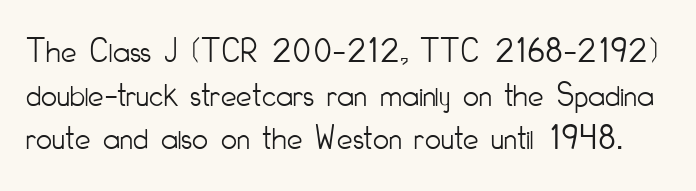
Q: Is the text bold? A: No.
Q: Is the text italic (slanted)? A: No, it is upright.
Q: Is the typeface a serif or a sans-serif typeface? A: Sans-serif.
Q: Is the text underlined? A: No.
Q: Is the spacing between letters normal or unusually wide? A: Normal.
Q: Is the spacing between lines tight, normal or loose? A: Normal.
Q: Width (condensed, normal, or wide)? A: Condensed.
Q: Stroke contrast? A: Low.
Q: x-height? A: Small.
Q: Monospaced? A: No.
